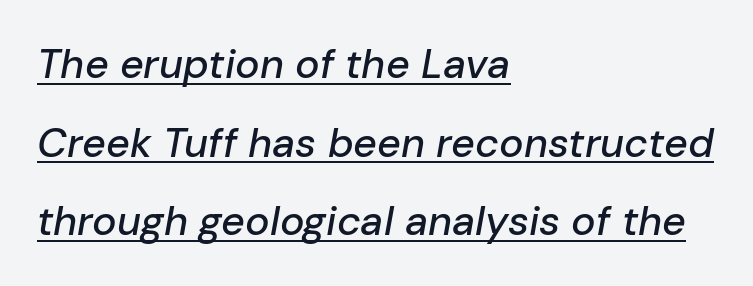
{"italic": "yes", "lean": "right", "slant_degrees": 10, "width": "normal", "stroke_contrast": "low", "x_height": "medium", "monospaced": "no", "underline": "yes", "align": "left", "line_spacing": "loose", "line_spacing_ratio": 1.92, "letter_spacing": "normal", "letter_spacing_em": 0.0, "glyph_px": 41}
